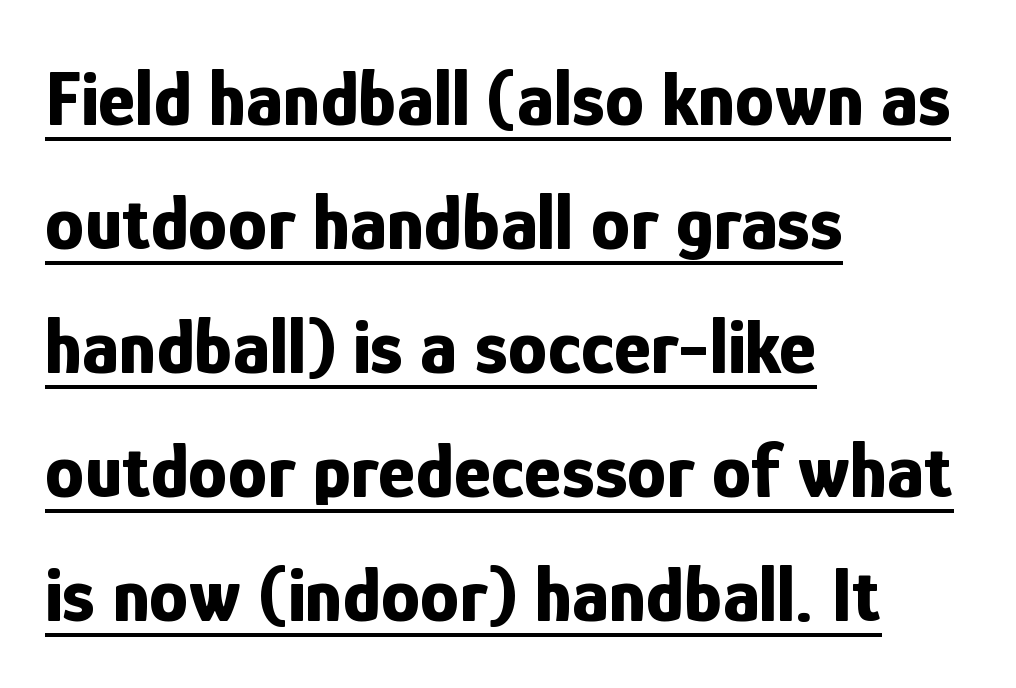
Q: Is the text bold? A: Yes.
Q: Is the text italic (slanted)? A: No, it is upright.
Q: Is the typeface a serif or a sans-serif typeface? A: Sans-serif.
Q: Is the text underlined? A: Yes.
Q: How is the paragraph aligned? A: Left-aligned.
Q: Is the spacing between letters normal or unusually wide? A: Normal.
Q: Is the spacing between lines tight, normal or loose? A: Normal.
Q: Width (condensed, normal, or wide)? A: Condensed.
Q: Stroke contrast? A: Low.
Q: x-height? A: Medium.
Q: Monospaced? A: No.
